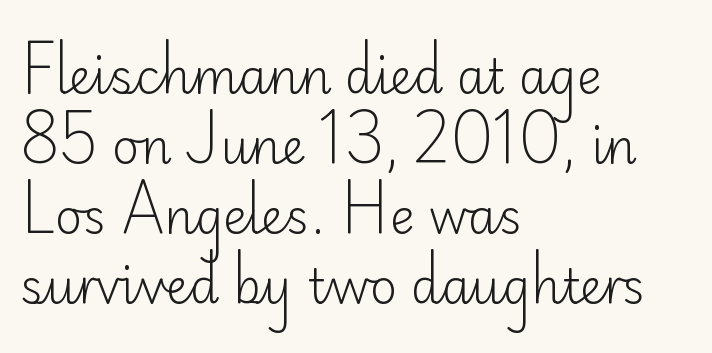
{"serif": "no", "italic": "no", "bold": "no", "weight": "light", "width": "normal", "stroke_contrast": "low", "x_height": "small", "monospaced": "no", "underline": "no", "align": "left", "line_spacing": "normal", "line_spacing_ratio": 1.49, "letter_spacing": "normal", "letter_spacing_em": 0.0, "glyph_px": 47}
